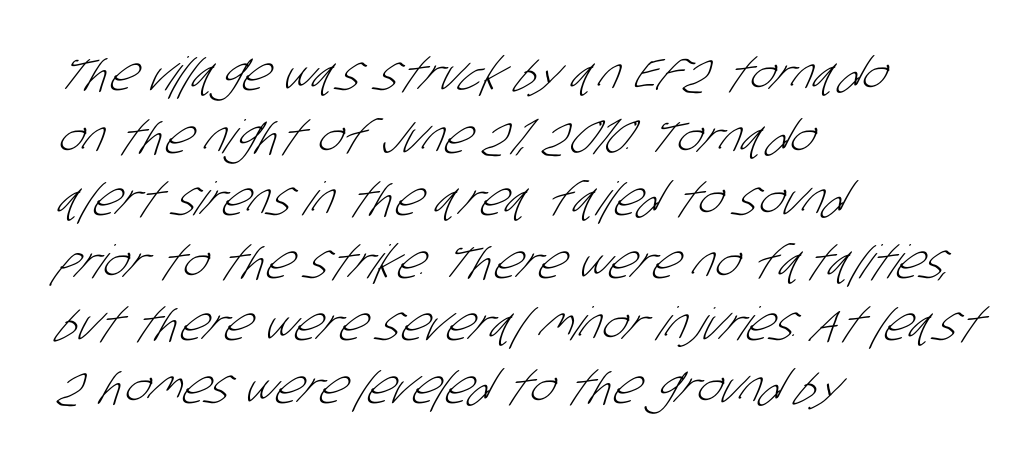
The image shows 46 px light, condensed sans-serif type; set left-aligned, normal line spacing (1.36x), normal letter spacing, not underlined; low stroke contrast and a large x-height.
